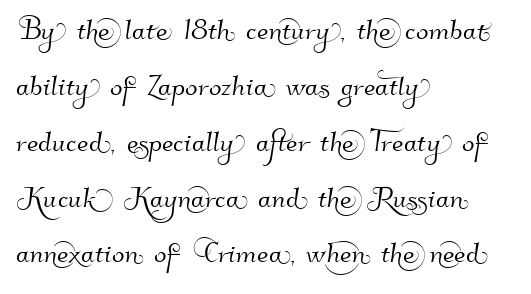
Q: Is the typeface a serif or a sans-serif typeface? A: Sans-serif.
Q: Is the text underlined? A: No.
Q: How is the paragraph aligned? A: Left-aligned.
Q: Is the spacing between letters normal or unusually wide? A: Normal.
Q: Is the spacing between lines tight, normal or loose? A: Normal.
Q: Width (condensed, normal, or wide)? A: Normal.
Q: Stroke contrast? A: High.
Q: x-height? A: Small.
Q: Monospaced? A: No.
